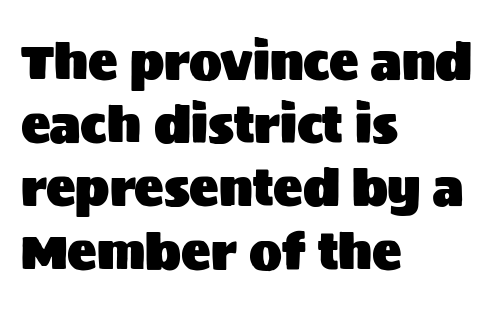
The image shows 49 px sans-serif type, upright; set left-aligned, normal line spacing (1.29x), normal letter spacing, not underlined; medium stroke contrast and a large x-height.
